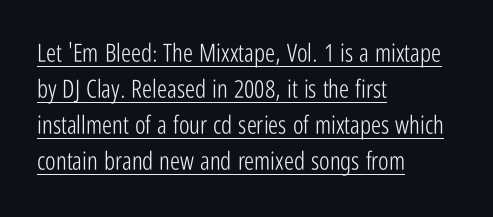
The image shows 25 px text type, upright; set left-aligned, normal line spacing (1.44x), normal letter spacing, underlined.
